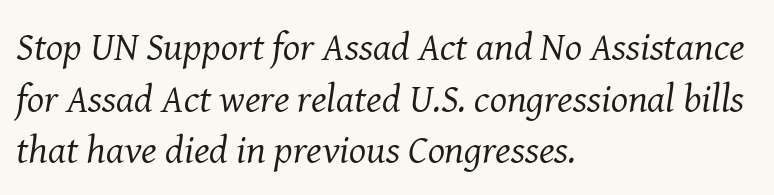
The characters are drawn with everyday or finer stroke widths. Vertical spacing — default. Compared with typical body copy, the letter spacing here is the same. Style check: oblique. Small tapered or slab feet sit at the stroke ends, so this counts as serif. Letters rest on an invisible, unmarked baseline.
